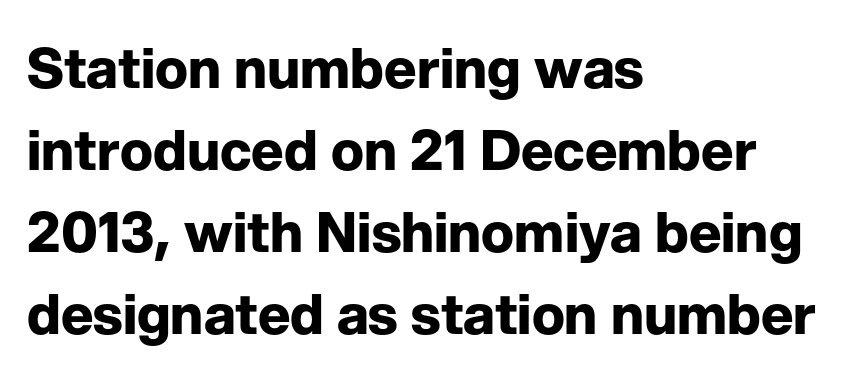
The image shows 55 px bold sans-serif type, upright; set left-aligned, normal line spacing (1.49x), normal letter spacing, not underlined; low stroke contrast and a medium x-height.
